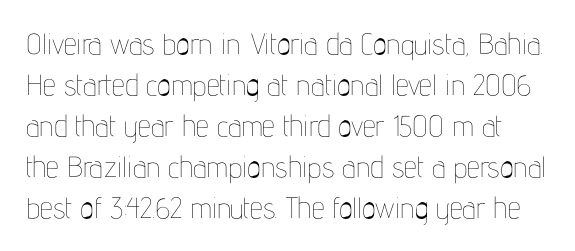
Q: Is the text bold? A: No.
Q: Is the text italic (slanted)? A: No, it is upright.
Q: Is the text underlined? A: No.
Q: Is the spacing between letters normal or unusually wide? A: Normal.
Q: Is the spacing between lines tight, normal or loose? A: Normal.
Q: Width (condensed, normal, or wide)? A: Condensed.
Q: Stroke contrast? A: Low.
Q: x-height? A: Medium.
Q: Monospaced? A: No.
